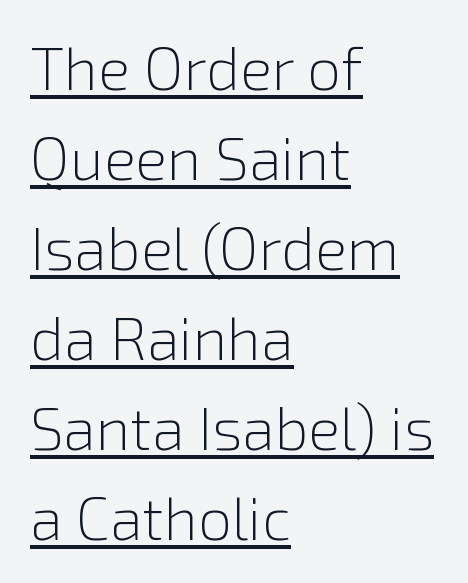
Weight: in the light-to-regular range. The rag falls on the right side of this text block. Unlike a traditional serif, this face leaves its strokes unadorned. If you drew a line through each stem, it would be perfectly vertical.
